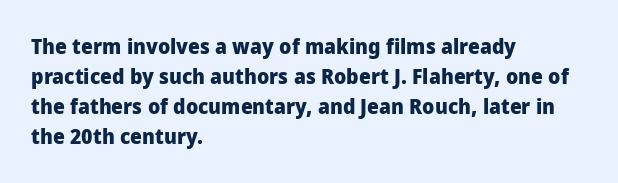
The font's upright variant was chosen for this text. These lines keep a tight, regular rhythm from letter to letter. Notice how thick the strokes are: this is what a full bold looks like. These lines sit exactly where default settings would place them.
